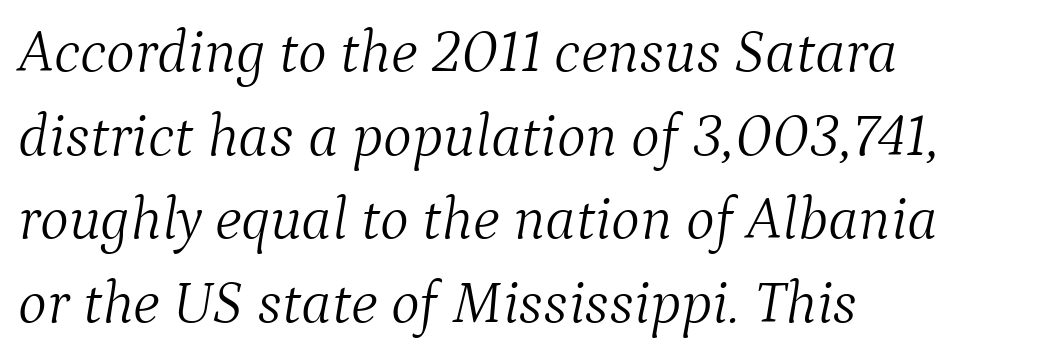
These glyphs show unthickened strokes, regular width or finer. Each line starts at the same left margin while the right side varies. In terms of letterform style, serifs are clearly present. Note the varied advance widths — an 'i' is clearly narrower than an 'm'.
